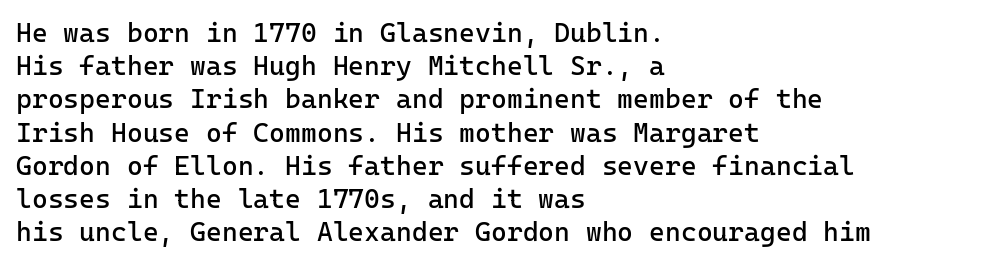
Q: Is the text bold? A: No.
Q: Is the text italic (slanted)? A: No, it is upright.
Q: Is the text underlined? A: No.
Q: How is the paragraph aligned? A: Left-aligned.
Q: Is the spacing between letters normal or unusually wide? A: Normal.
